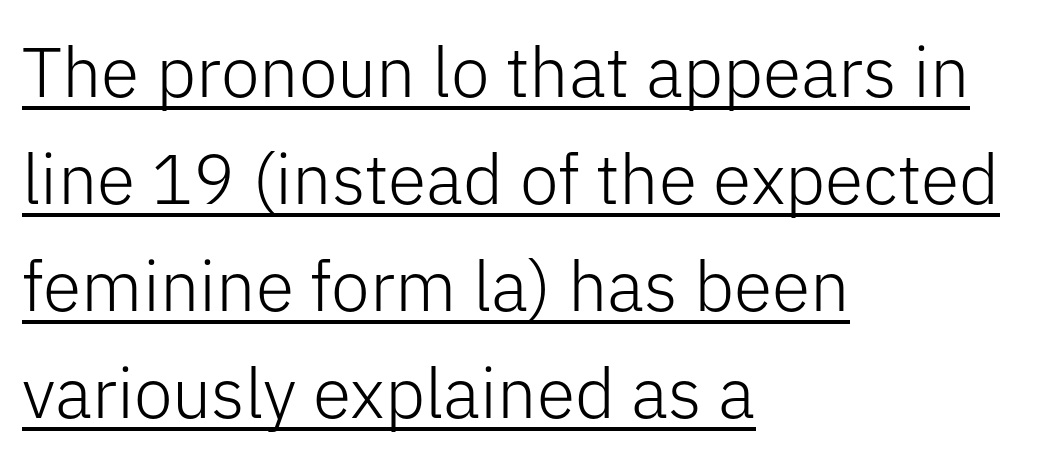
The image shows 70 px light sans-serif type, upright; set left-aligned, normal line spacing (1.53x), normal letter spacing, underlined; low stroke contrast and a medium x-height.
